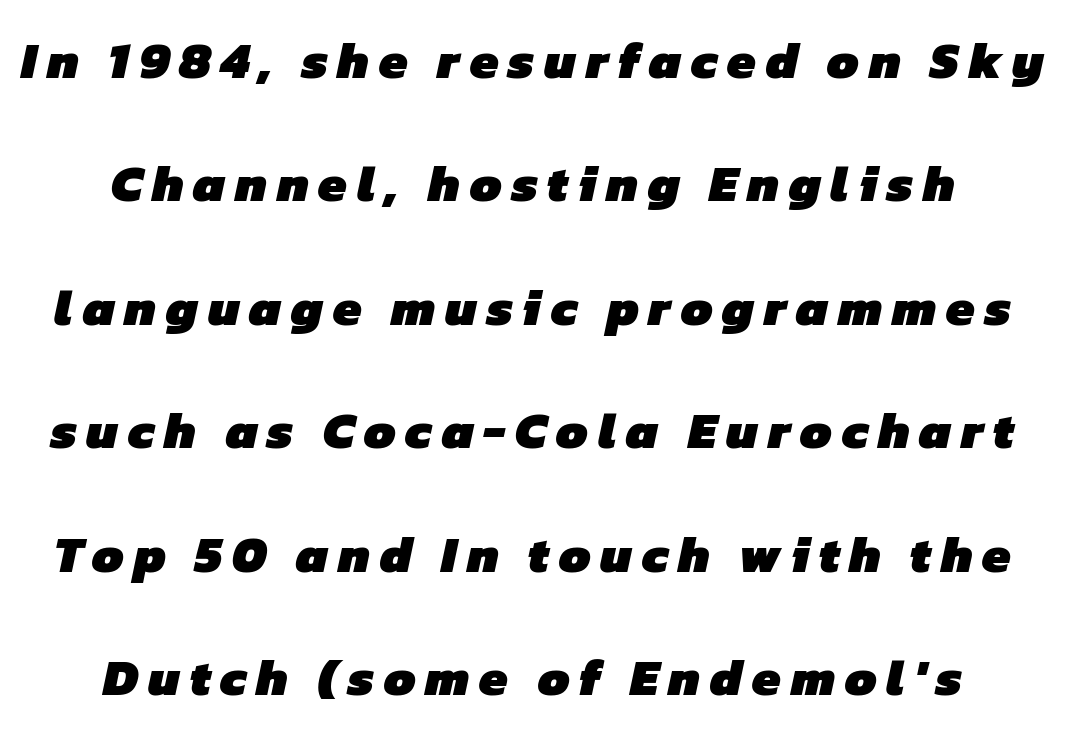
The image shows 51 px heavy sans-serif type; set centered, loose line spacing (2.42x), not underlined; low stroke contrast and a medium x-height.
